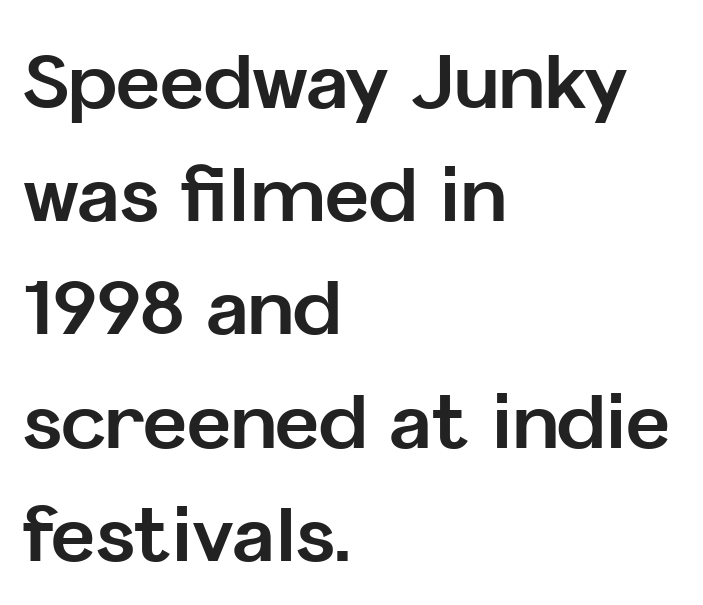
Q: Is the text bold? A: Yes.
Q: Is the text italic (slanted)? A: No, it is upright.
Q: Is the typeface a serif or a sans-serif typeface? A: Sans-serif.
Q: Is the text underlined? A: No.
Q: How is the paragraph aligned? A: Left-aligned.
Q: Is the spacing between letters normal or unusually wide? A: Normal.
Q: Is the spacing between lines tight, normal or loose? A: Normal.
Q: Width (condensed, normal, or wide)? A: Normal.
Q: Stroke contrast? A: Low.
Q: x-height? A: Medium.
Q: Monospaced? A: No.
